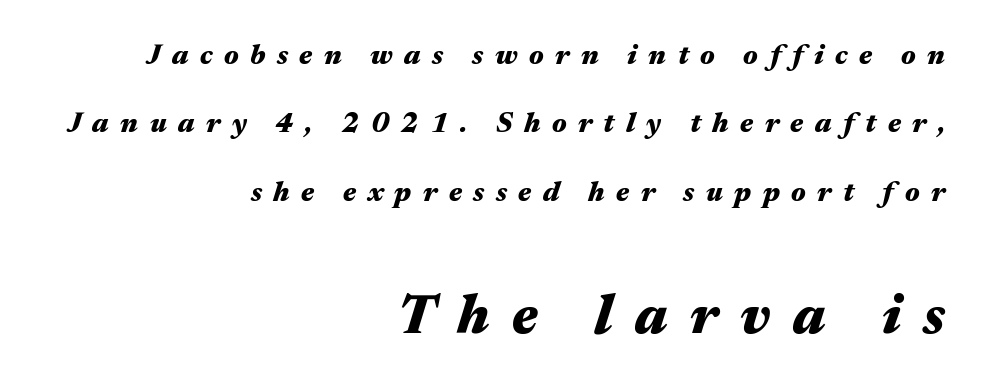
{"italic": "yes", "lean": "right", "slant_degrees": 17, "bold": "yes", "weight": "heavy", "width": "wide", "stroke_contrast": "medium", "x_height": "medium", "monospaced": "no", "underline": "no", "align": "right", "line_spacing": "loose", "line_spacing_ratio": 2.44, "letter_spacing": "wide", "letter_spacing_em": 0.41, "larger_block": "second", "size_ratio": 1.96, "glyph_px": 55}
